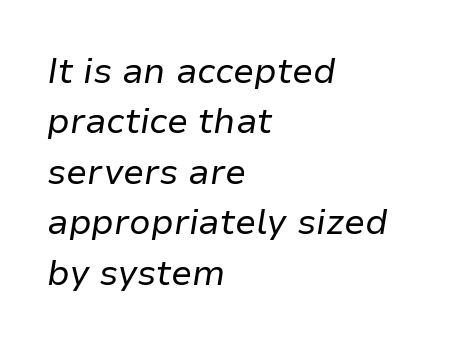
Q: Is the text bold? A: No.
Q: Is the text italic (slanted)? A: Yes, it leans right by about 9 degrees.
Q: Is the text underlined? A: No.
Q: How is the paragraph aligned? A: Left-aligned.
Q: Is the spacing between letters normal or unusually wide? A: Normal.
Q: Is the spacing between lines tight, normal or loose? A: Normal.
Q: Width (condensed, normal, or wide)? A: Normal.
Q: Stroke contrast? A: Low.
Q: x-height? A: Medium.
Q: Monospaced? A: No.
